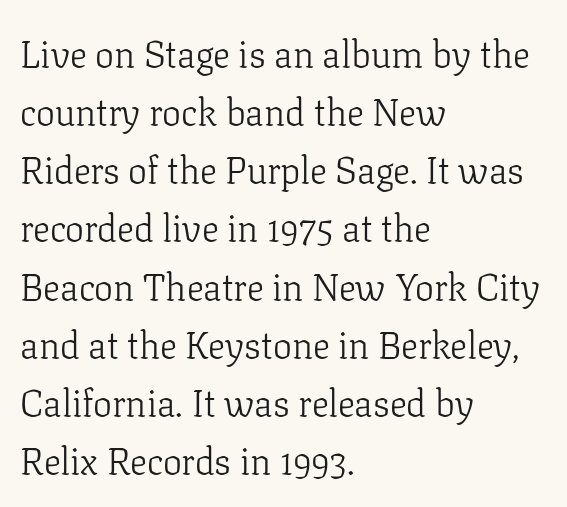
Q: Is the text bold? A: No.
Q: Is the text italic (slanted)? A: No, it is upright.
Q: Is the typeface a serif or a sans-serif typeface? A: Serif.
Q: Is the text underlined? A: No.
Q: How is the paragraph aligned? A: Left-aligned.
Q: Is the spacing between letters normal or unusually wide? A: Normal.
Q: Is the spacing between lines tight, normal or loose? A: Normal.
Q: Width (condensed, normal, or wide)? A: Normal.
Q: Stroke contrast? A: Low.
Q: x-height? A: Medium.
Q: Monospaced? A: No.
